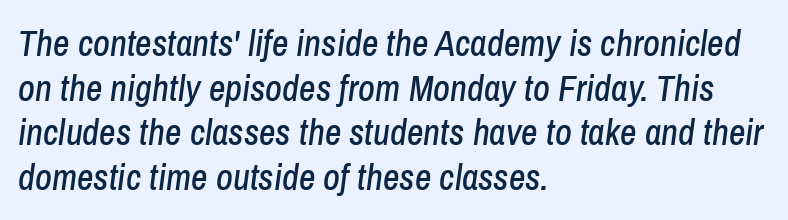
Q: Is the text italic (slanted)? A: Yes, it leans right by about 8 degrees.
Q: Is the text underlined? A: No.
Q: How is the paragraph aligned? A: Left-aligned.
Q: Is the spacing between letters normal or unusually wide? A: Normal.
Q: Width (condensed, normal, or wide)? A: Condensed.
Q: Stroke contrast? A: Low.
Q: x-height? A: Medium.
Q: Monospaced? A: No.
